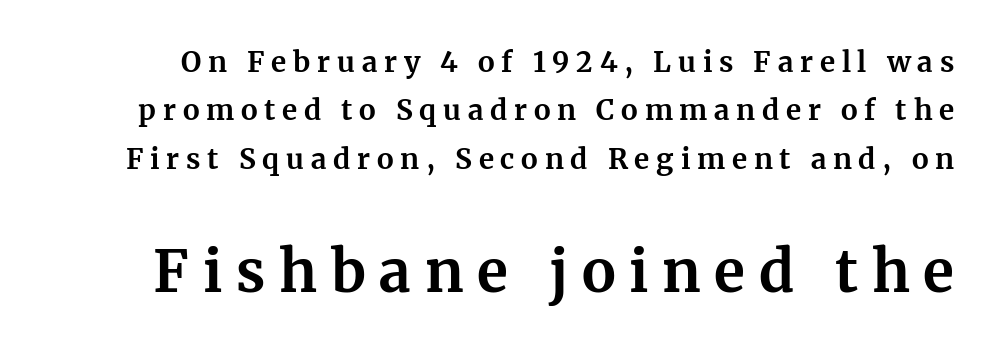
Nobody drew a line under any word here. This sample has the flowing, uneven cadence of proportional lettering. The typesetting leans heavy: a genuine bold. Rendered with straight, roman letterforms.
